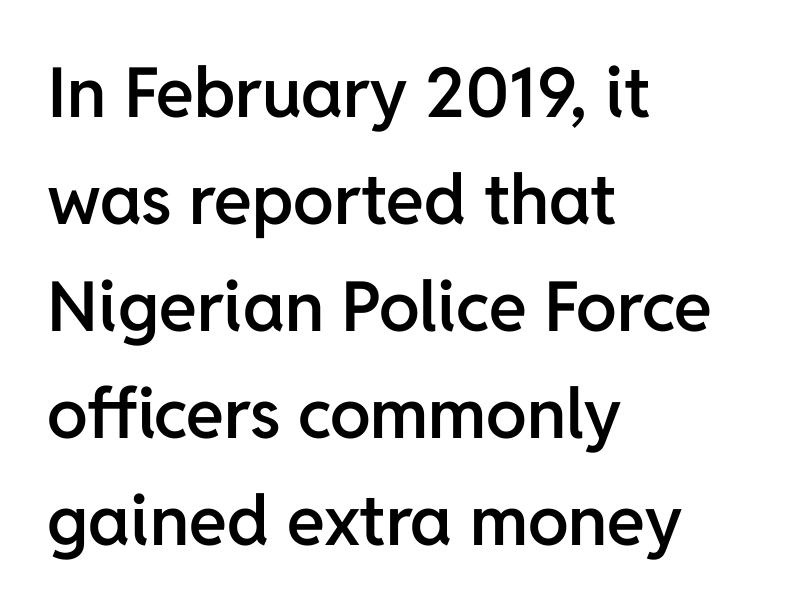
The rows are spaced the way most documents space them. Underlining? Definitely not there. Varying glyph widths throughout — classic text-font behaviour. Regarding serifs, this sample does without them. Every stem runs plumb, perpendicular to the baseline.
